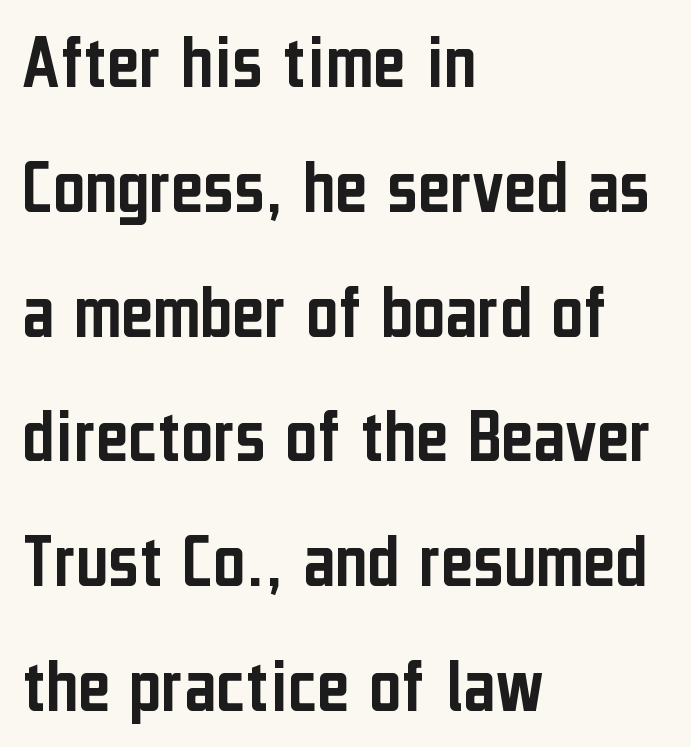
Clear beneath every line of the passage. Character widths vary here, with narrow letters taking less room than wide ones. The rendering keeps characters at their native spacing. If you drew a ruler down the left edge, every line would touch it. Reading down the column, the eye jumps a familiar distance to each next line. When letters stand straight like this, we call the style roman or upright.
